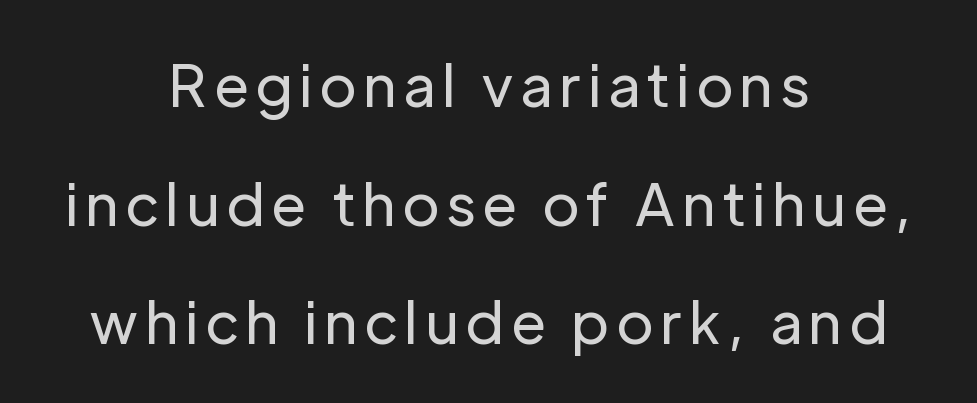
{"serif": "no", "italic": "no", "bold": "no", "weight": "regular", "width": "normal", "stroke_contrast": "low", "x_height": "medium", "monospaced": "no", "underline": "no", "align": "center", "line_spacing": "loose", "line_spacing_ratio": 2.08, "glyph_px": 57}
